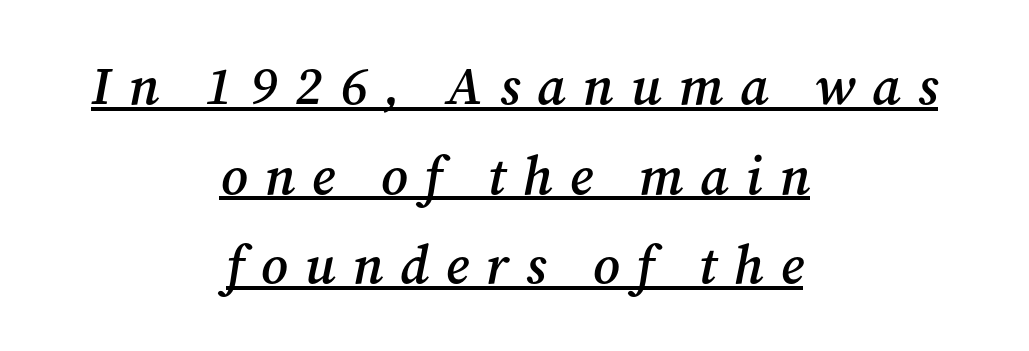
{"serif": "yes", "italic": "yes", "lean": "right", "slant_degrees": 12, "bold": "semi", "weight": "semibold", "width": "normal", "stroke_contrast": "medium", "x_height": "medium", "monospaced": "no", "underline": "yes", "align": "center", "line_spacing": "normal", "line_spacing_ratio": 1.69, "letter_spacing": "wide", "letter_spacing_em": 0.32, "glyph_px": 53}
